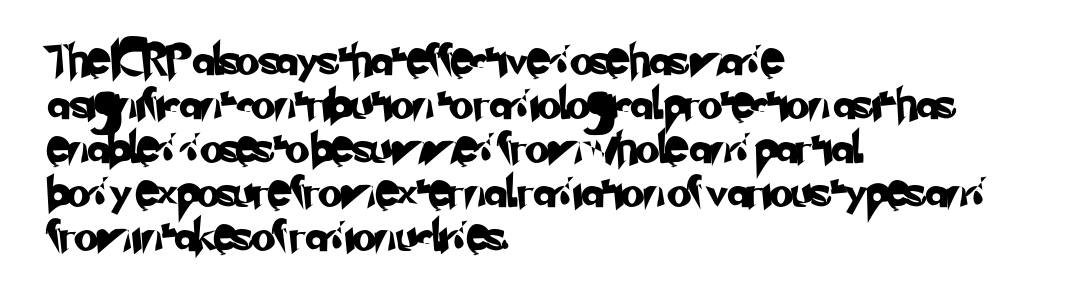
{"serif": "no", "width": "normal", "stroke_contrast": "low", "x_height": "small", "monospaced": "no", "underline": "no", "align": "left", "line_spacing": "normal", "line_spacing_ratio": 1.42, "letter_spacing": "normal", "letter_spacing_em": 0.0, "glyph_px": 31}
